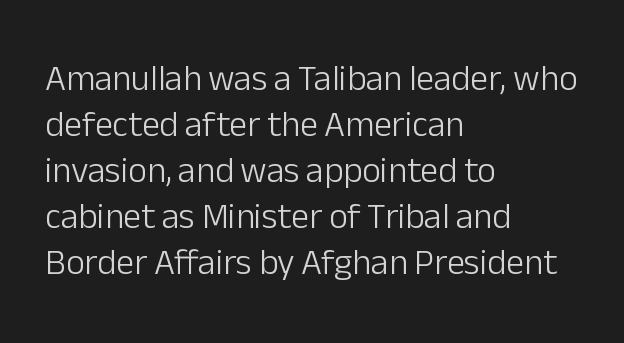
{"serif": "no", "italic": "no", "bold": "no", "weight": "light", "width": "normal", "stroke_contrast": "low", "x_height": "medium", "monospaced": "no", "underline": "no", "align": "left", "line_spacing": "normal", "line_spacing_ratio": 1.28, "letter_spacing": "normal", "letter_spacing_em": 0.0, "glyph_px": 36}
